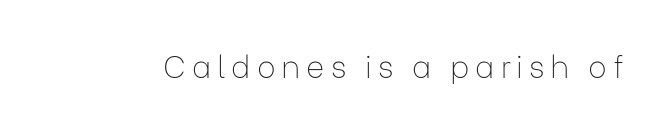
{"serif": "no", "italic": "no", "bold": "no", "weight": "thin", "width": "normal", "stroke_contrast": "low", "x_height": "medium", "monospaced": "no", "underline": "no", "glyph_px": 31}
